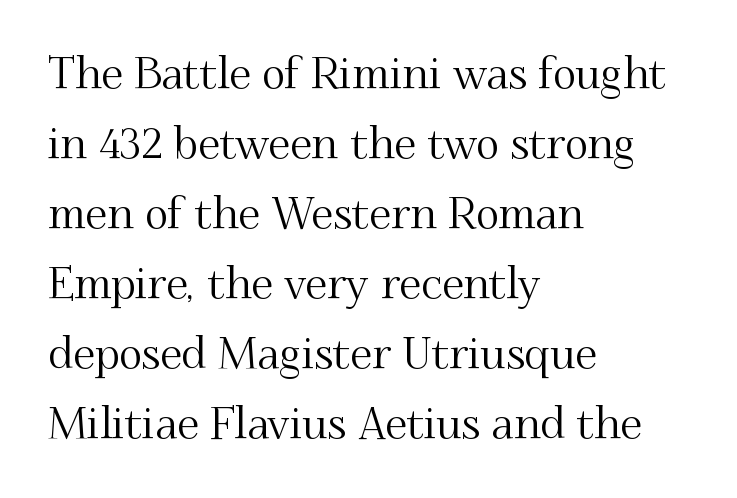
Q: Is the text italic (slanted)? A: No, it is upright.
Q: Is the typeface a serif or a sans-serif typeface? A: Serif.
Q: Is the text underlined? A: No.
Q: How is the paragraph aligned? A: Left-aligned.
Q: Is the spacing between letters normal or unusually wide? A: Normal.
Q: Is the spacing between lines tight, normal or loose? A: Normal.
Q: Width (condensed, normal, or wide)? A: Normal.
Q: Stroke contrast? A: Medium.
Q: x-height? A: Small.
Q: Monospaced? A: No.
